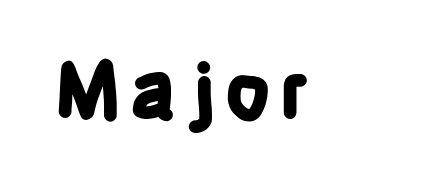
Caption: bold face, heavy strokes. Notice how the stems are strictly vertical — no italics here. The face used here is proportionally spaced, like ordinary book or web type. The string is rendered with underlining switched off. This is sans-serif lettering, the kind often seen on screens and signage.
